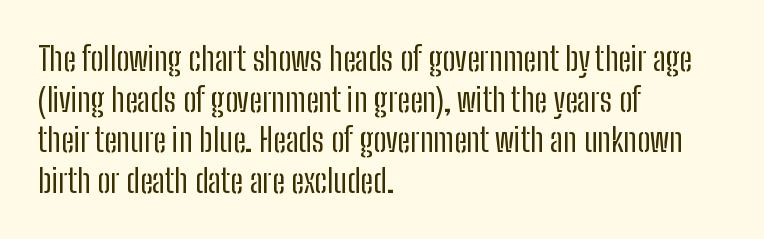
{"serif": "no", "italic": "no", "bold": "no", "weight": "regular", "width": "condensed", "stroke_contrast": "low", "x_height": "medium", "monospaced": "no", "underline": "no", "align": "left", "line_spacing_ratio": 1.23, "letter_spacing": "normal", "letter_spacing_em": 0.0, "glyph_px": 33}
